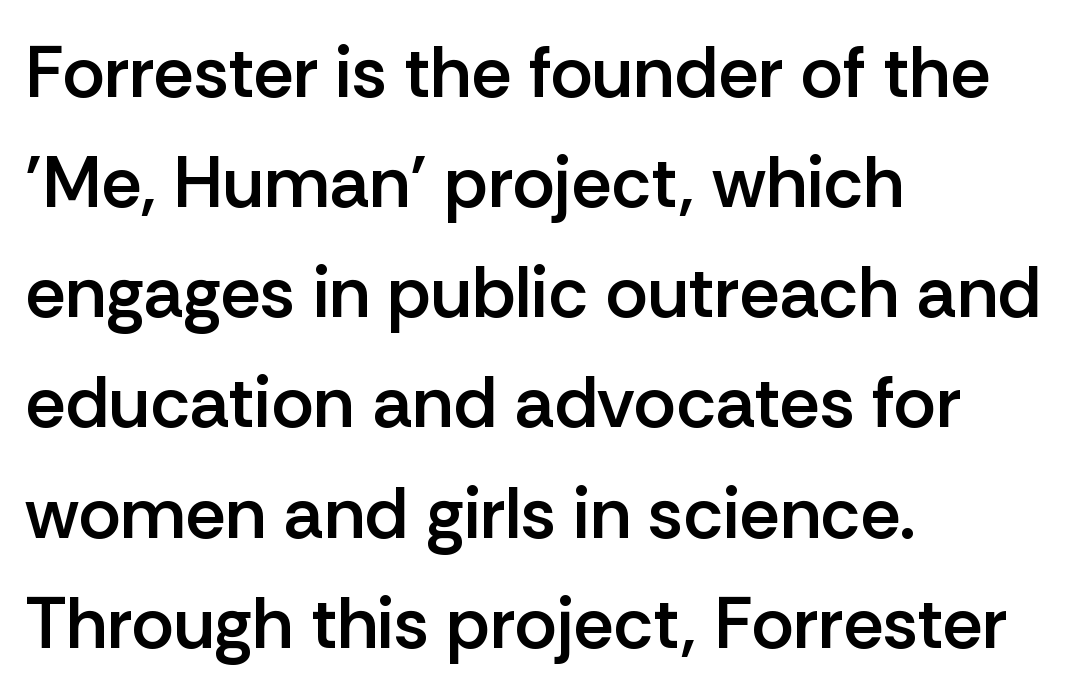
The image shows 72 px semibold sans-serif type, upright; set left-aligned, normal line spacing (1.53x), normal letter spacing, not underlined; low stroke contrast and a medium x-height.
